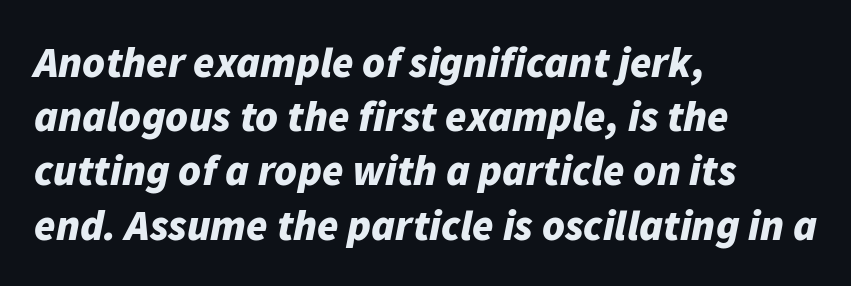
The image shows 43 px bold type, italic (leaning right); set left-aligned, normal line spacing (1.26x), normal letter spacing, not underlined; low stroke contrast and a medium x-height.
